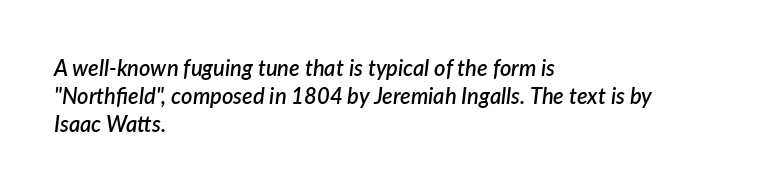
{"italic": "yes", "lean": "right", "slant_degrees": 7, "bold": "semi", "underline": "no", "align": "left", "line_spacing": "normal", "line_spacing_ratio": 1.28, "letter_spacing": "normal", "letter_spacing_em": 0.0, "glyph_px": 22}
